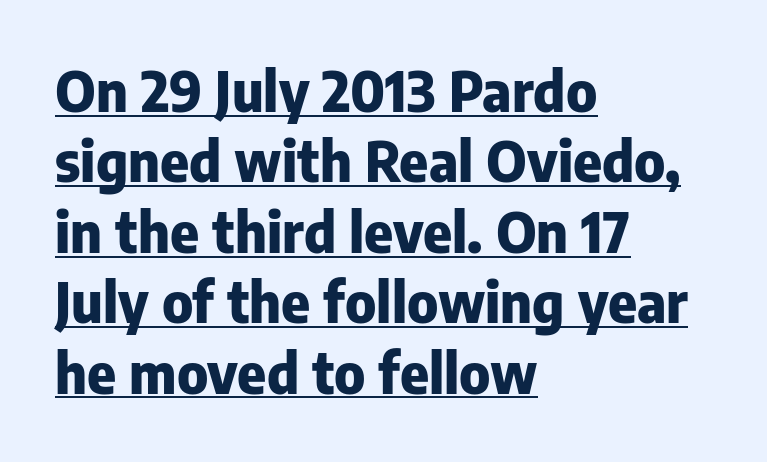
Q: Is the text bold? A: Yes.
Q: Is the text italic (slanted)? A: No, it is upright.
Q: Is the typeface a serif or a sans-serif typeface? A: Sans-serif.
Q: Is the text underlined? A: Yes.
Q: How is the paragraph aligned? A: Left-aligned.
Q: Is the spacing between letters normal or unusually wide? A: Normal.
Q: Is the spacing between lines tight, normal or loose? A: Normal.
Q: Width (condensed, normal, or wide)? A: Normal.
Q: Stroke contrast? A: Low.
Q: x-height? A: Medium.
Q: Monospaced? A: No.
